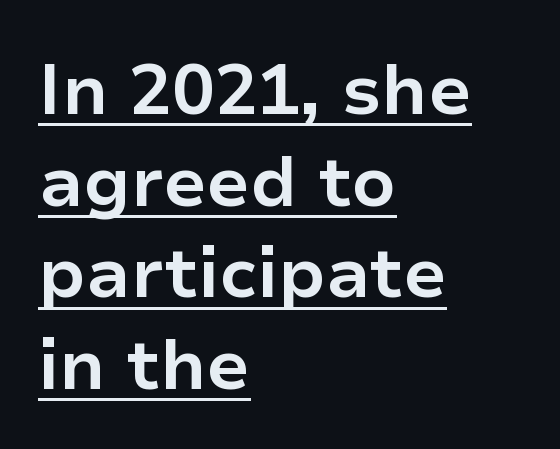
Q: Is the text bold? A: Yes.
Q: Is the text italic (slanted)? A: No, it is upright.
Q: Is the typeface a serif or a sans-serif typeface? A: Sans-serif.
Q: Is the text underlined? A: Yes.
Q: How is the paragraph aligned? A: Left-aligned.
Q: Is the spacing between letters normal or unusually wide? A: Normal.
Q: Is the spacing between lines tight, normal or loose? A: Normal.
Q: Width (condensed, normal, or wide)? A: Normal.
Q: Stroke contrast? A: Low.
Q: x-height? A: Medium.
Q: Monospaced? A: No.
